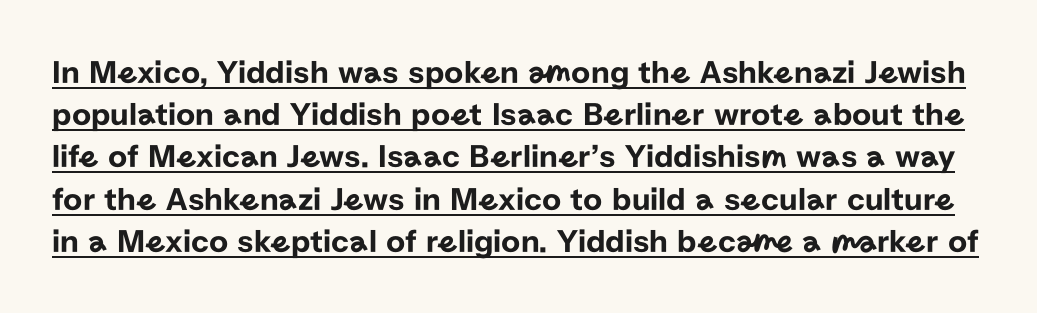
Q: Is the text italic (slanted)? A: No, it is upright.
Q: Is the typeface a serif or a sans-serif typeface? A: Sans-serif.
Q: Is the text underlined? A: Yes.
Q: Is the spacing between letters normal or unusually wide? A: Normal.
Q: Is the spacing between lines tight, normal or loose? A: Normal.
Q: Width (condensed, normal, or wide)? A: Normal.
Q: Stroke contrast? A: Low.
Q: x-height? A: Medium.
Q: Monospaced? A: No.
